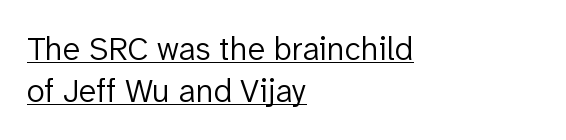
{"serif": "no", "italic": "no", "bold": "no", "weight": "light", "width": "normal", "stroke_contrast": "low", "x_height": "medium", "monospaced": "no", "underline": "yes", "align": "left", "line_spacing": "normal", "line_spacing_ratio": 1.26, "letter_spacing": "normal", "letter_spacing_em": 0.0, "glyph_px": 33}
